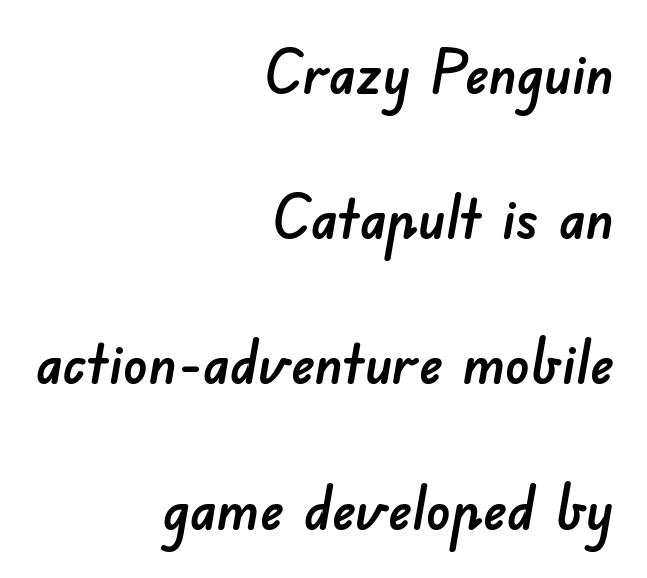
Has an underline been added? It has not. The lines are quadded right. Students, note that the glyphs here touch the page at normal intervals. The characters display no serif detailing; their extremities are plain.
